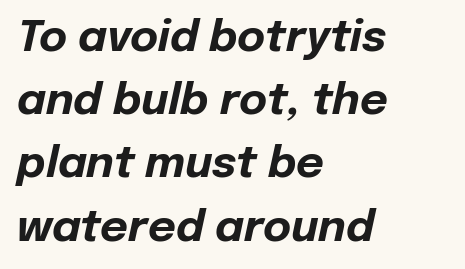
The image shows 43 px bold type, italic (leaning right); set left-aligned, normal line spacing (1.47x), normal letter spacing, not underlined; low stroke contrast and a medium x-height.
